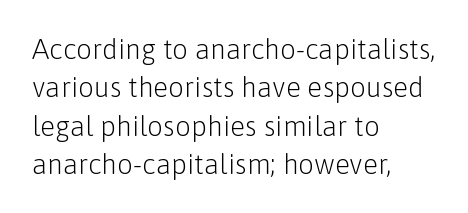
Casual observation: everything's shoved over to the left. Stroke mass is kept to a normal reading level or below. The letterforms sit shoulder to shoulder at normal distance. How would I describe the line gaps? Plain and ordinary. A roman cut, with each character standing at attention. Do the characters align in a grid? No, the font is proportional.
